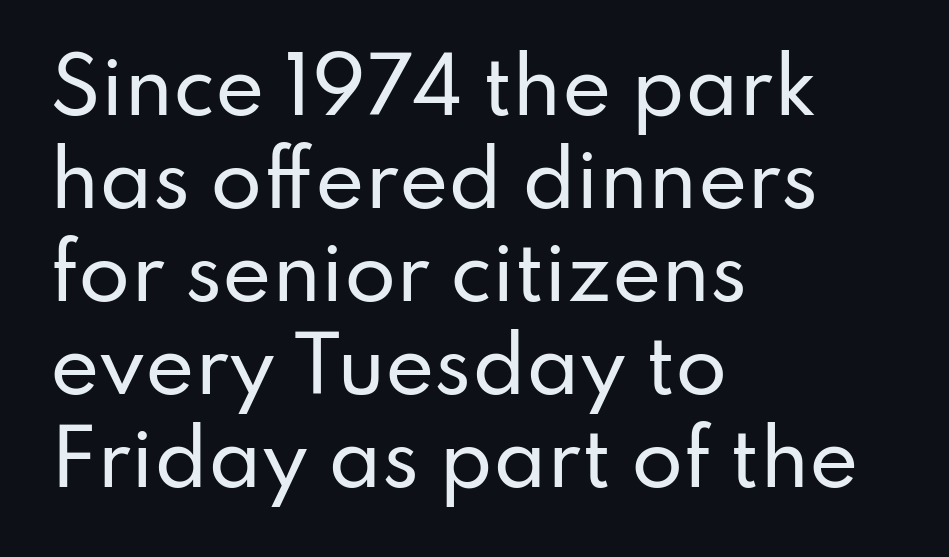
Q: Is the text italic (slanted)? A: No, it is upright.
Q: Is the typeface a serif or a sans-serif typeface? A: Sans-serif.
Q: Is the text underlined? A: No.
Q: How is the paragraph aligned? A: Left-aligned.
Q: Is the spacing between letters normal or unusually wide? A: Normal.
Q: Width (condensed, normal, or wide)? A: Normal.
Q: Stroke contrast? A: Low.
Q: x-height? A: Small.
Q: Monospaced? A: No.
